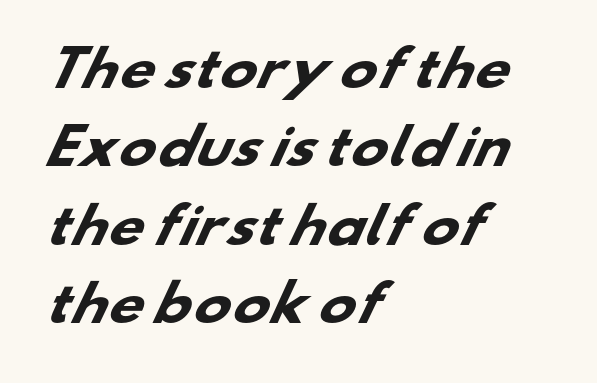
The image shows 49 px heavy, wide sans-serif type; set left-aligned, normal line spacing (1.6x), normal letter spacing, not underlined; low stroke contrast and a small x-height.
